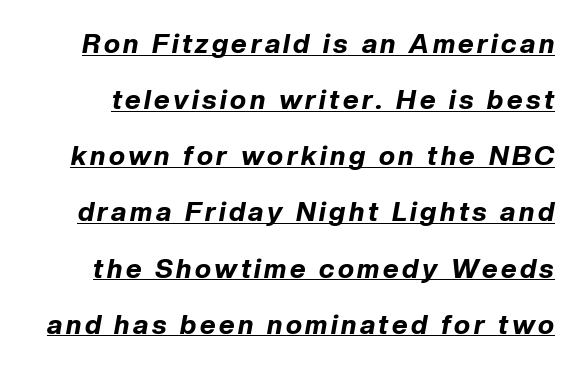
The image shows 27 px bold type, italic (leaning right); set loose line spacing (2.08x), underlined.
